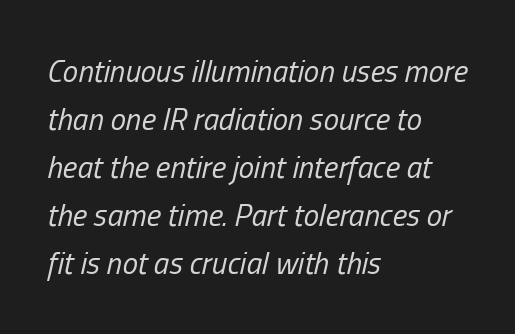
{"italic": "yes", "lean": "right", "slant_degrees": 13, "bold": "no", "weight": "regular", "width": "condensed", "stroke_contrast": "low", "x_height": "medium", "monospaced": "no", "underline": "no", "align": "left", "line_spacing": "normal", "line_spacing_ratio": 1.55, "letter_spacing": "normal", "letter_spacing_em": 0.0, "glyph_px": 31}
